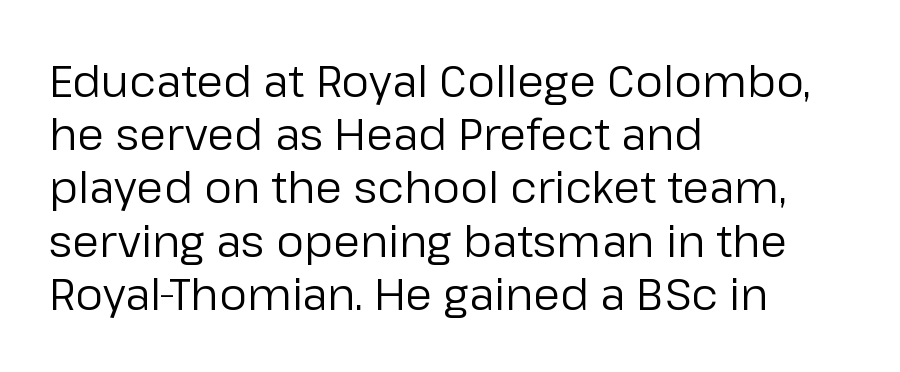
Varying glyph widths throughout — classic text-font behaviour. The typesetting does not lean heavy: it is not bold. To sum up the face: it is a sans, with no serifs. Style check: upright. This rendering features lettering with no underline.
